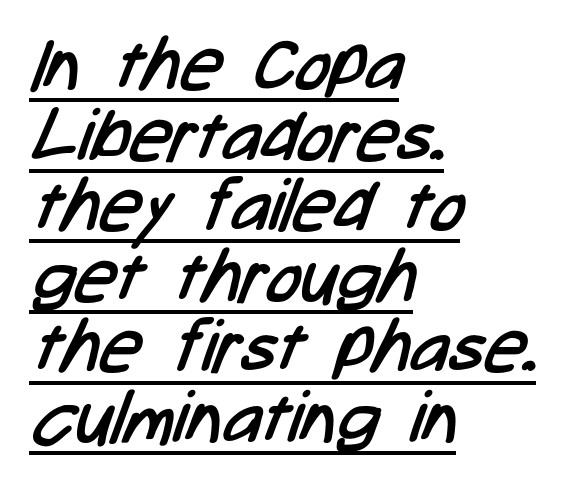
Q: Is the text bold? A: No.
Q: Is the typeface a serif or a sans-serif typeface? A: Sans-serif.
Q: Is the text underlined? A: Yes.
Q: How is the paragraph aligned? A: Left-aligned.
Q: Is the spacing between letters normal or unusually wide? A: Normal.
Q: Is the spacing between lines tight, normal or loose? A: Tight.
Q: Width (condensed, normal, or wide)? A: Condensed.
Q: Stroke contrast? A: Low.
Q: x-height? A: Medium.
Q: Monospaced? A: No.
